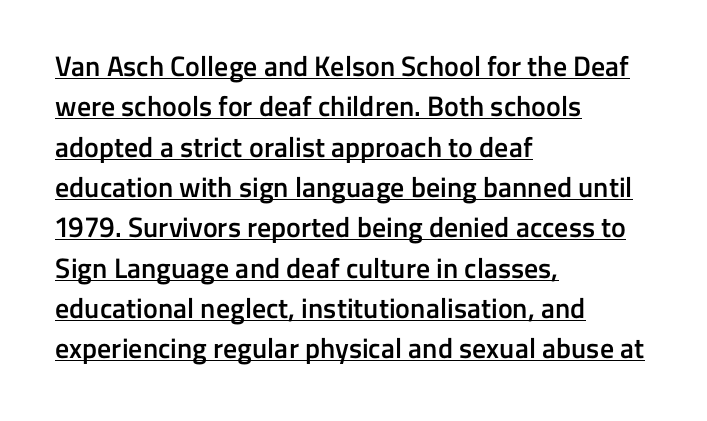
{"serif": "no", "italic": "no", "bold": "semi", "weight": "semibold", "width": "normal", "stroke_contrast": "low", "x_height": "medium", "monospaced": "no", "underline": "yes", "align": "left", "line_spacing": "normal", "line_spacing_ratio": 1.44, "letter_spacing": "normal", "letter_spacing_em": 0.0, "glyph_px": 28}
